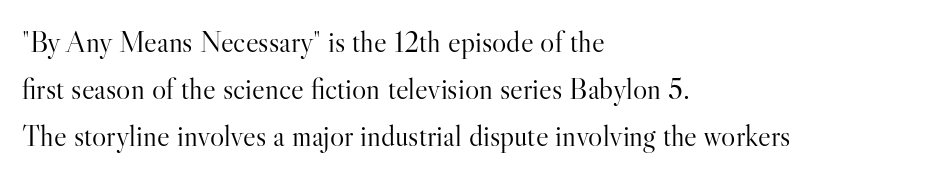
{"serif": "yes", "italic": "no", "bold": "no", "weight": "light", "width": "normal", "stroke_contrast": "high", "x_height": "small", "monospaced": "no", "underline": "no", "align": "left", "line_spacing": "normal", "line_spacing_ratio": 1.57, "letter_spacing": "normal", "letter_spacing_em": 0.0, "glyph_px": 30}
